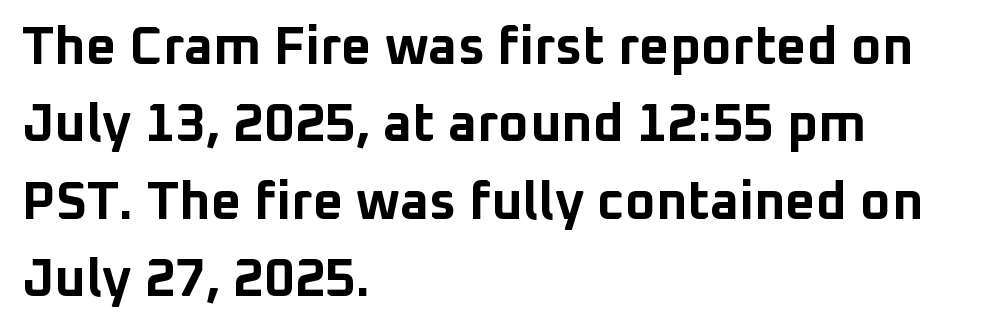
Regular leading. Strong, thick strokes mark this as bold type. Upright lettering throughout. The passage shown is not underscored anywhere. Teacher's note: observe the even left margin — that is flush-left alignment. The passage shown is typed in a proportional face where columns would drift.
